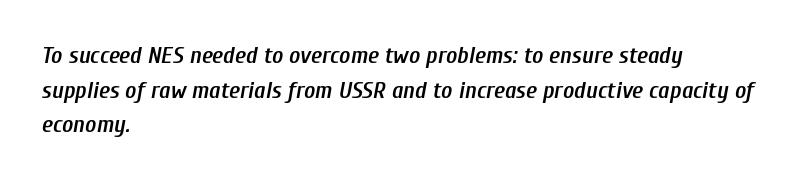
Q: Is the text bold? A: Semi-bold.
Q: Is the text italic (slanted)? A: Yes, it leans right by about 10 degrees.
Q: Is the text underlined? A: No.
Q: How is the paragraph aligned? A: Left-aligned.
Q: Is the spacing between letters normal or unusually wide? A: Normal.
Q: Is the spacing between lines tight, normal or loose? A: Normal.
